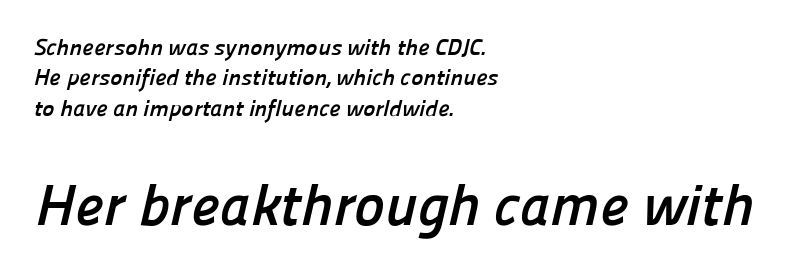
{"serif": "no", "bold": "yes", "weight": "semibold", "width": "normal", "stroke_contrast": "low", "x_height": "medium", "monospaced": "no", "underline": "no", "align": "left", "line_spacing": "normal", "line_spacing_ratio": 1.32, "letter_spacing": "normal", "letter_spacing_em": 0.0, "larger_block": "second", "size_ratio": 2.52, "glyph_px": 58}
